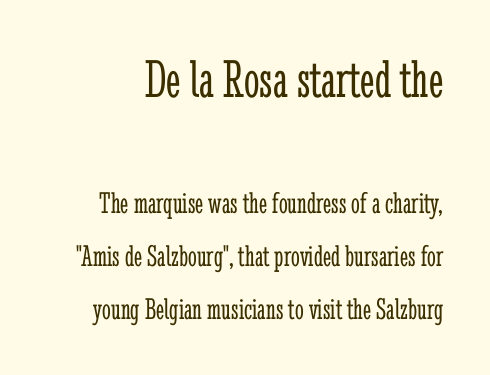
{"serif": "yes", "italic": "no", "bold": "no", "weight": "light", "width": "condensed", "stroke_contrast": "low", "x_height": "medium", "monospaced": "no", "underline": "no", "line_spacing_ratio": 1.71, "letter_spacing": "normal", "letter_spacing_em": 0.0, "larger_block": "first", "size_ratio": 1.77, "glyph_px": 55}
